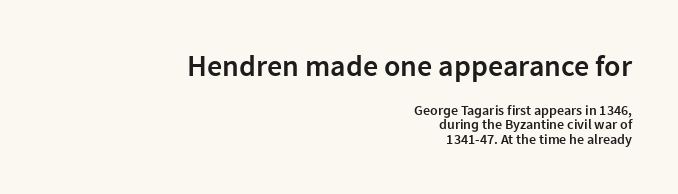
Q: Is the text bold? A: Semi-bold.
Q: Is the text italic (slanted)? A: No, it is upright.
Q: Is the typeface a serif or a sans-serif typeface? A: Sans-serif.
Q: Is the text underlined? A: No.
Q: How is the paragraph aligned? A: Right-aligned.
Q: Is the spacing between letters normal or unusually wide? A: Normal.
Q: Is the spacing between lines tight, normal or loose? A: Tight.
Q: Which block of text is set in a larger size, the first (top) or the second (bottom)? A: The first (top) one.
Q: Width (condensed, normal, or wide)? A: Normal.
Q: Stroke contrast? A: Low.
Q: x-height? A: Medium.
Q: Monospaced? A: No.
